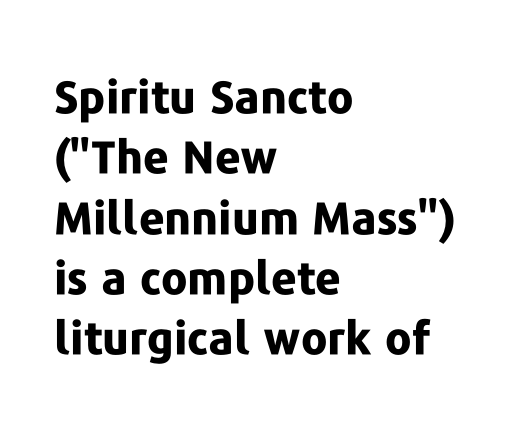
Q: Is the text bold? A: Yes.
Q: Is the text italic (slanted)? A: No, it is upright.
Q: Is the typeface a serif or a sans-serif typeface? A: Sans-serif.
Q: Is the text underlined? A: No.
Q: How is the paragraph aligned? A: Left-aligned.
Q: Is the spacing between letters normal or unusually wide? A: Normal.
Q: Is the spacing between lines tight, normal or loose? A: Normal.
Q: Width (condensed, normal, or wide)? A: Normal.
Q: Stroke contrast? A: Low.
Q: x-height? A: Medium.
Q: Monospaced? A: No.
